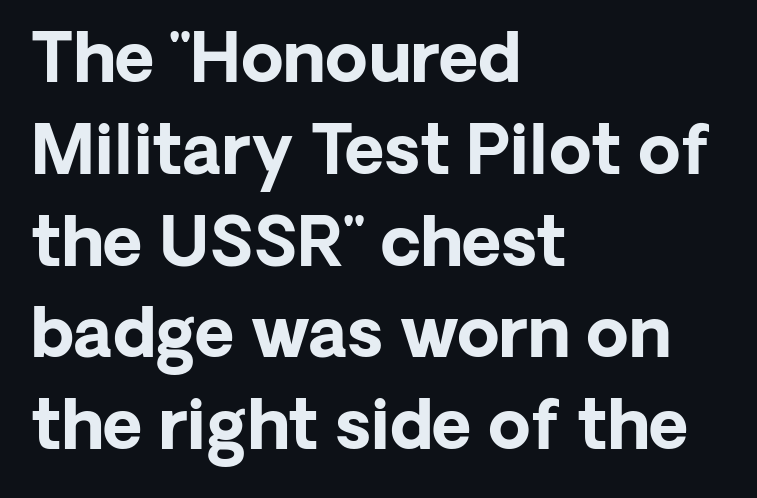
The image shows 68 px bold sans-serif type, upright; set left-aligned, normal line spacing (1.35x), normal letter spacing, not underlined; low stroke contrast and a medium x-height.
